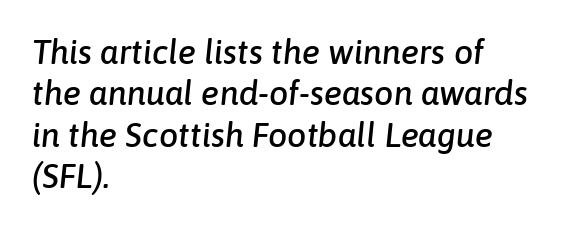
The image shows 34 px text type, italic (leaning right); set left-aligned, line spacing 1.22x, normal letter spacing, not underlined; low stroke contrast and a medium x-height.
